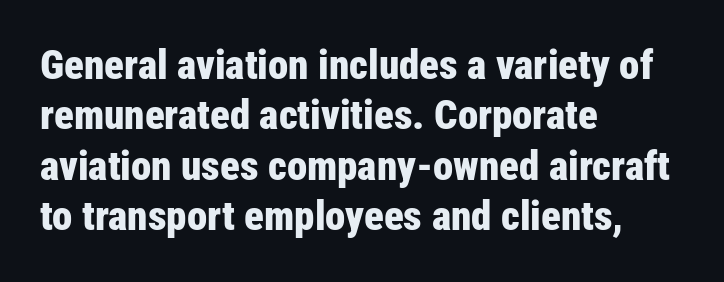
Notice how the stems are strictly vertical — no italics here. The letterforms sit shoulder to shoulder at normal distance. Descender tails drop into unmarked territory. These lines carry a lot of weight — the face is fully bold.
